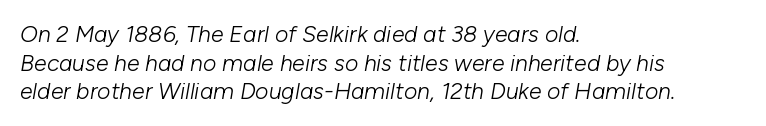
Q: Is the text bold? A: No.
Q: Is the text italic (slanted)? A: Yes, it leans right by about 10 degrees.
Q: Is the text underlined? A: No.
Q: How is the paragraph aligned? A: Left-aligned.
Q: Is the spacing between letters normal or unusually wide? A: Normal.
